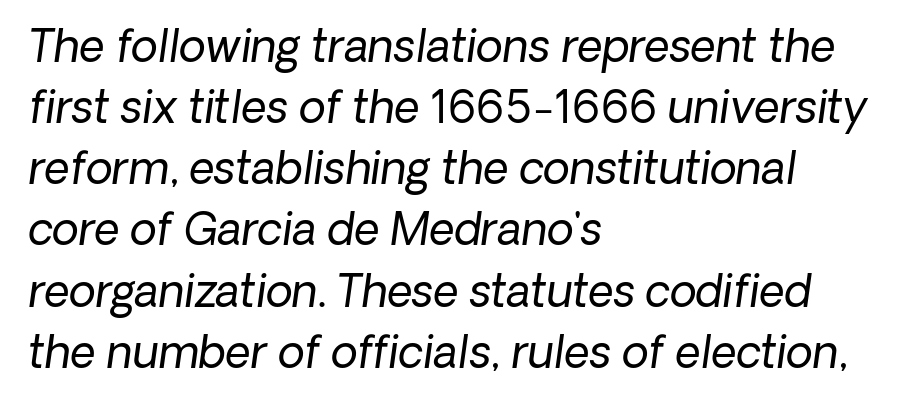
{"serif": "no", "bold": "no", "weight": "regular", "width": "normal", "stroke_contrast": "low", "x_height": "medium", "monospaced": "no", "underline": "no", "align": "left", "line_spacing": "normal", "line_spacing_ratio": 1.39, "letter_spacing": "normal", "letter_spacing_em": 0.0, "glyph_px": 44}
